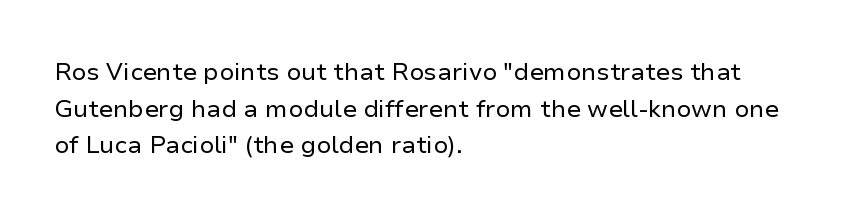
Q: Is the text bold? A: No.
Q: Is the text italic (slanted)? A: No, it is upright.
Q: Is the text underlined? A: No.
Q: How is the paragraph aligned? A: Left-aligned.
Q: Is the spacing between letters normal or unusually wide? A: Normal.
Q: Is the spacing between lines tight, normal or loose? A: Normal.
